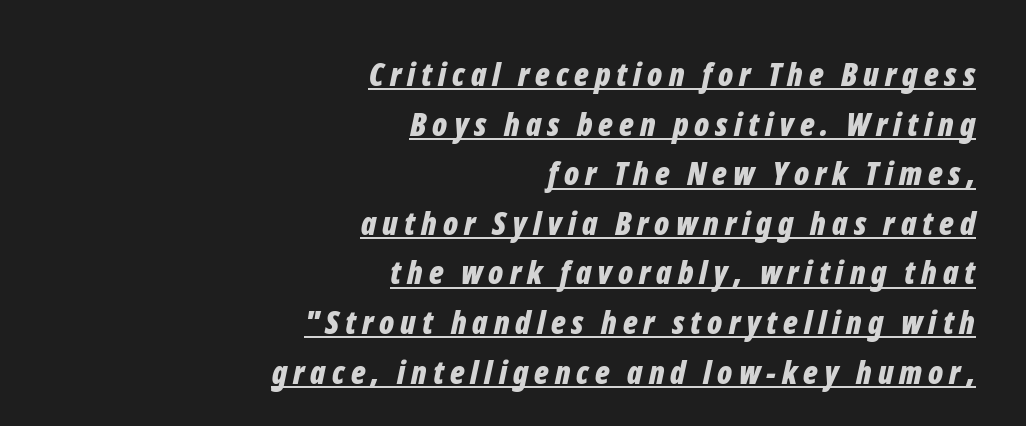
Q: Is the text bold? A: Yes.
Q: Is the text italic (slanted)? A: Yes, it leans right by about 12 degrees.
Q: Is the text underlined? A: Yes.
Q: How is the paragraph aligned? A: Right-aligned.
Q: Is the spacing between lines tight, normal or loose? A: Normal.
Q: Width (condensed, normal, or wide)? A: Condensed.
Q: Stroke contrast? A: Low.
Q: x-height? A: Medium.
Q: Monospaced? A: No.
